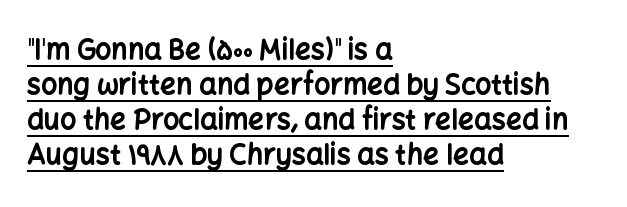
{"serif": "no", "italic": "no", "bold": "yes", "weight": "bold", "width": "normal", "stroke_contrast": "low", "x_height": "medium", "monospaced": "no", "underline": "yes", "align": "left", "line_spacing": "normal", "line_spacing_ratio": 1.25, "letter_spacing": "normal", "letter_spacing_em": 0.0, "glyph_px": 28}
